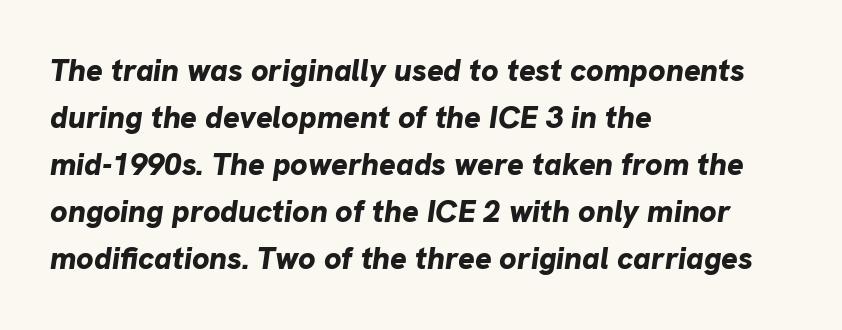
{"italic": "yes", "lean": "right", "slant_degrees": 8, "bold": "yes", "weight": "bold", "width": "normal", "stroke_contrast": "low", "x_height": "medium", "monospaced": "no", "underline": "no", "align": "left", "line_spacing": "normal", "line_spacing_ratio": 1.52, "letter_spacing": "normal", "letter_spacing_em": 0.0, "glyph_px": 31}
